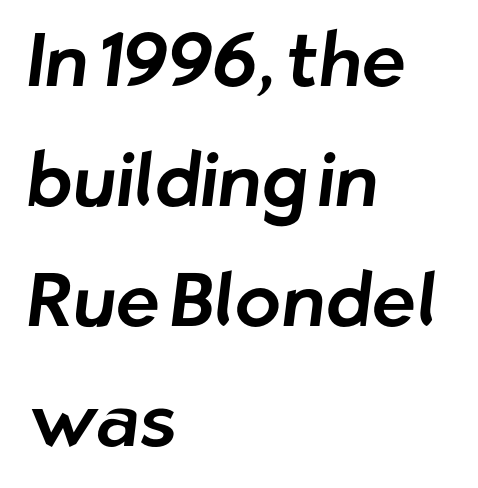
The image shows 76 px sans-serif type; set left-aligned, normal line spacing (1.58x), normal letter spacing, not underlined; low stroke contrast and a medium x-height.
